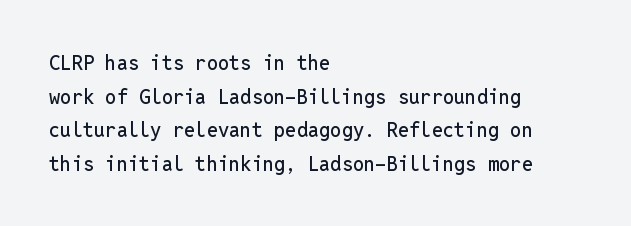
This rendering uses left alignment, leaving the right contour irregular. Nope, not italic — everything's standing straight. The strip under each line holds only bare page. What's the leading like? Ordinary, nothing unusual. Tracking value appears to be zero — textbook default spacing.
